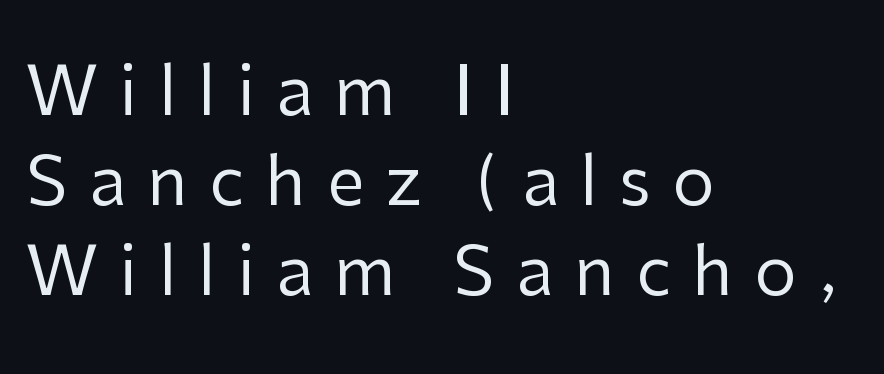
Q: Is the text bold? A: No.
Q: Is the text italic (slanted)? A: No, it is upright.
Q: Is the typeface a serif or a sans-serif typeface? A: Sans-serif.
Q: Is the text underlined? A: No.
Q: How is the paragraph aligned? A: Left-aligned.
Q: Is the spacing between letters normal or unusually wide? A: Unusually wide.
Q: Is the spacing between lines tight, normal or loose? A: Normal.
Q: Width (condensed, normal, or wide)? A: Normal.
Q: Stroke contrast? A: Low.
Q: x-height? A: Medium.
Q: Monospaced? A: No.
